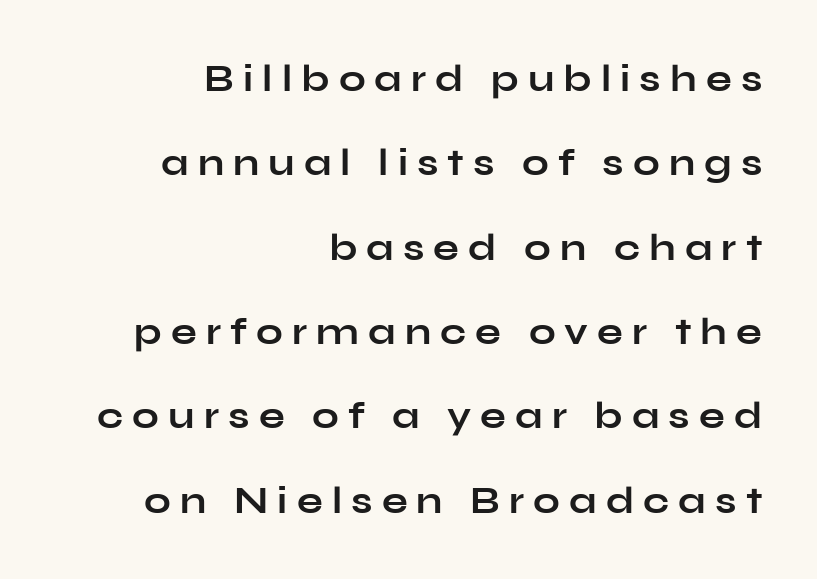
Q: Is the text bold? A: Yes.
Q: Is the text italic (slanted)? A: No, it is upright.
Q: Is the typeface a serif or a sans-serif typeface? A: Sans-serif.
Q: Is the text underlined? A: No.
Q: How is the paragraph aligned? A: Right-aligned.
Q: Is the spacing between letters normal or unusually wide? A: Unusually wide.
Q: Is the spacing between lines tight, normal or loose? A: Loose.
Q: Width (condensed, normal, or wide)? A: Wide.
Q: Stroke contrast? A: Low.
Q: x-height? A: Medium.
Q: Monospaced? A: No.
